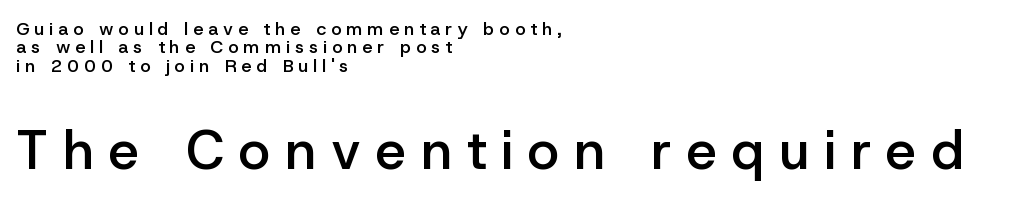
Q: Is the text bold? A: Semi-bold.
Q: Is the text italic (slanted)? A: No, it is upright.
Q: Is the typeface a serif or a sans-serif typeface? A: Sans-serif.
Q: Is the text underlined? A: No.
Q: How is the paragraph aligned? A: Left-aligned.
Q: Is the spacing between letters normal or unusually wide? A: Unusually wide.
Q: Is the spacing between lines tight, normal or loose? A: Tight.
Q: Which block of text is set in a larger size, the first (top) or the second (bottom)? A: The second (bottom) one.
Q: Width (condensed, normal, or wide)? A: Normal.
Q: Stroke contrast? A: Low.
Q: x-height? A: Medium.
Q: Monospaced? A: No.
